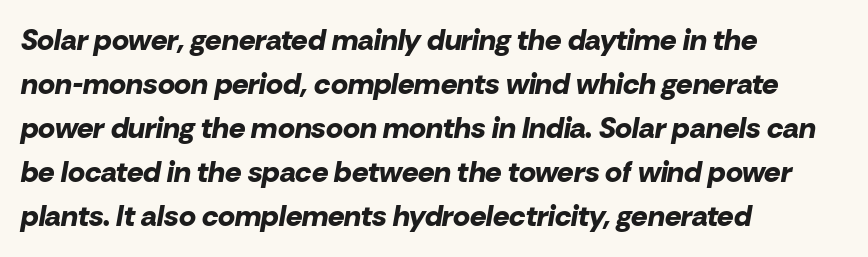
Q: Is the text bold? A: Yes.
Q: Is the text italic (slanted)? A: Yes, it leans right by about 10 degrees.
Q: Is the text underlined? A: No.
Q: How is the paragraph aligned? A: Left-aligned.
Q: Is the spacing between letters normal or unusually wide? A: Normal.
Q: Is the spacing between lines tight, normal or loose? A: Normal.
Q: Width (condensed, normal, or wide)? A: Normal.
Q: Stroke contrast? A: Low.
Q: x-height? A: Medium.
Q: Monospaced? A: No.
